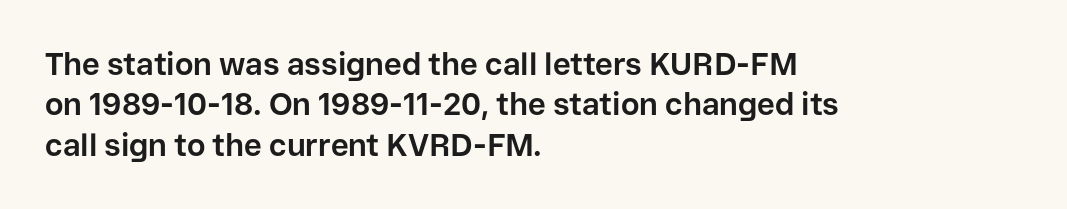
{"serif": "no", "italic": "no", "bold": "yes", "weight": "bold", "width": "normal", "stroke_contrast": "low", "x_height": "medium", "monospaced": "no", "underline": "no", "align": "left", "line_spacing": "normal", "line_spacing_ratio": 1.3, "letter_spacing": "normal", "letter_spacing_em": 0.0, "glyph_px": 31}
